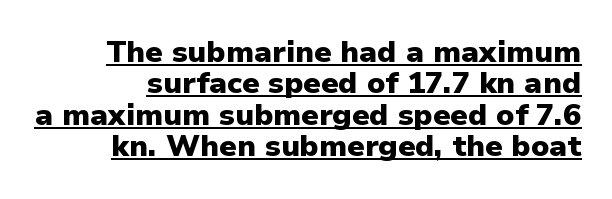
{"serif": "no", "italic": "no", "bold": "yes", "weight": "heavy", "width": "normal", "stroke_contrast": "low", "x_height": "medium", "monospaced": "no", "underline": "yes", "line_spacing": "tight", "line_spacing_ratio": 1.05, "letter_spacing": "normal", "letter_spacing_em": 0.0, "glyph_px": 30}
